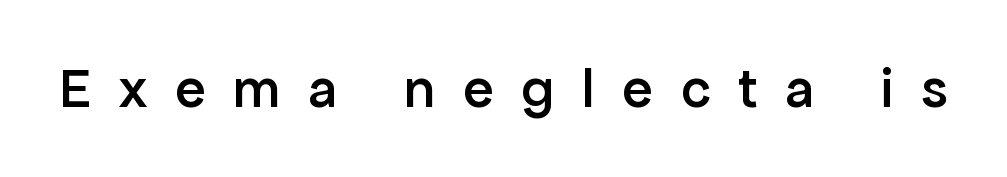
Q: Is the text bold? A: Semi-bold.
Q: Is the text italic (slanted)? A: No, it is upright.
Q: Is the typeface a serif or a sans-serif typeface? A: Sans-serif.
Q: Is the text underlined? A: No.
Q: Is the spacing between letters normal or unusually wide? A: Unusually wide.
Q: Width (condensed, normal, or wide)? A: Normal.
Q: Stroke contrast? A: Low.
Q: x-height? A: Medium.
Q: Monospaced? A: No.
